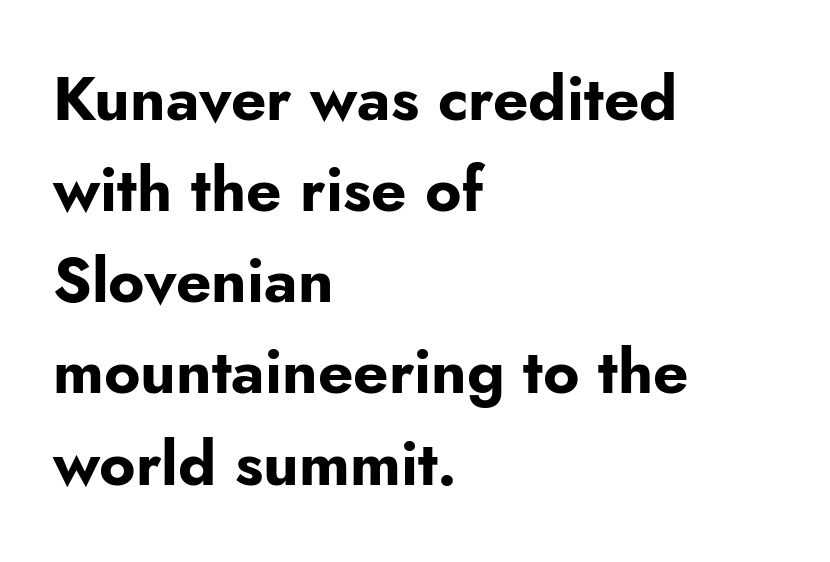
The image shows 62 px bold sans-serif type, upright; set left-aligned, normal line spacing (1.47x), normal letter spacing, not underlined; low stroke contrast and a small x-height.
